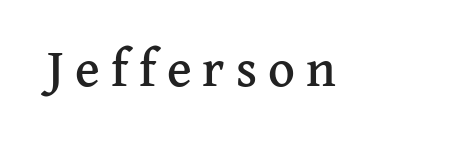
{"serif": "yes", "italic": "no", "width": "normal", "stroke_contrast": "medium", "x_height": "medium", "monospaced": "no", "underline": "no", "letter_spacing": "wide", "letter_spacing_em": 0.21, "glyph_px": 52}
